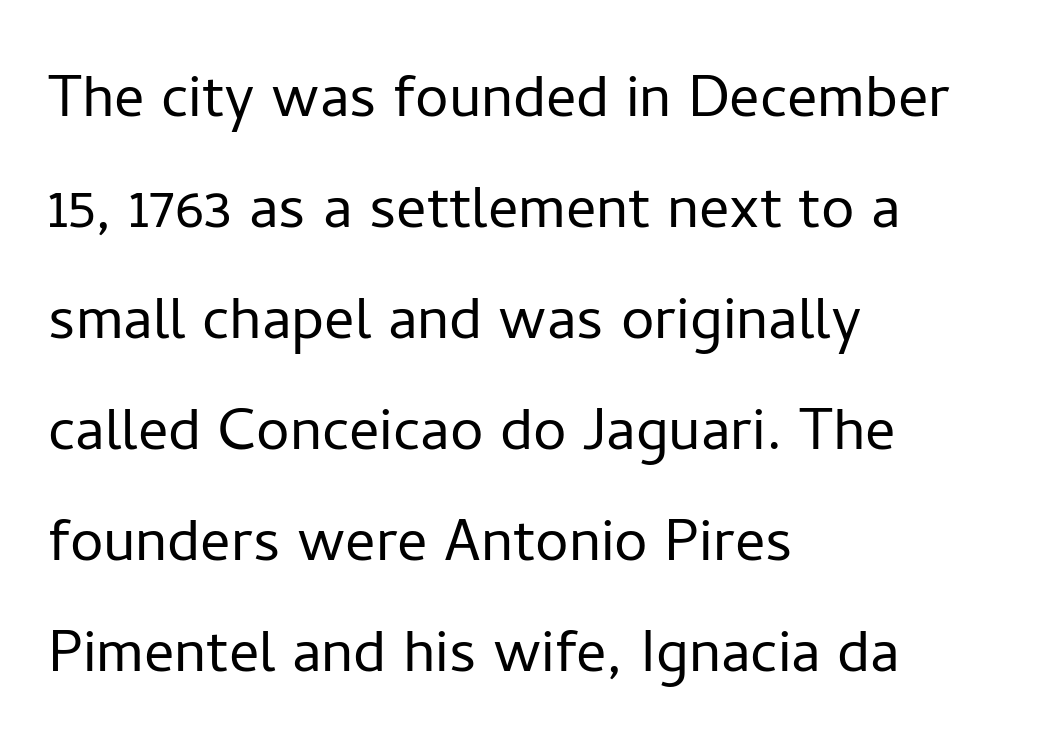
{"serif": "no", "italic": "no", "bold": "no", "weight": "light", "width": "normal", "stroke_contrast": "low", "x_height": "medium", "monospaced": "no", "underline": "no", "align": "left", "line_spacing": "normal", "line_spacing_ratio": 1.48, "letter_spacing": "normal", "letter_spacing_em": 0.0, "glyph_px": 75}
